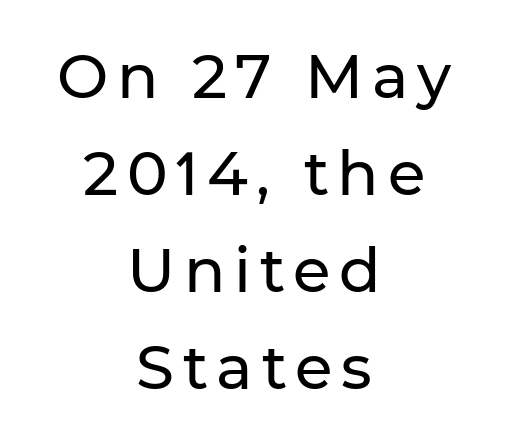
Bare-footed words on every line. Posture: upright roman. How would I describe the line gaps? Plain and ordinary. This sample is center-justified, so both line endings float freely.
